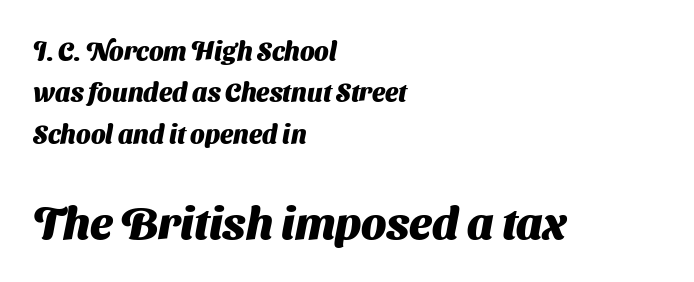
Q: Is the text bold? A: Yes.
Q: Is the typeface a serif or a sans-serif typeface? A: Sans-serif.
Q: Is the text underlined? A: No.
Q: How is the paragraph aligned? A: Left-aligned.
Q: Is the spacing between letters normal or unusually wide? A: Normal.
Q: Is the spacing between lines tight, normal or loose? A: Normal.
Q: Which block of text is set in a larger size, the first (top) or the second (bottom)? A: The second (bottom) one.
Q: Width (condensed, normal, or wide)? A: Normal.
Q: Stroke contrast? A: Medium.
Q: x-height? A: Medium.
Q: Monospaced? A: No.
